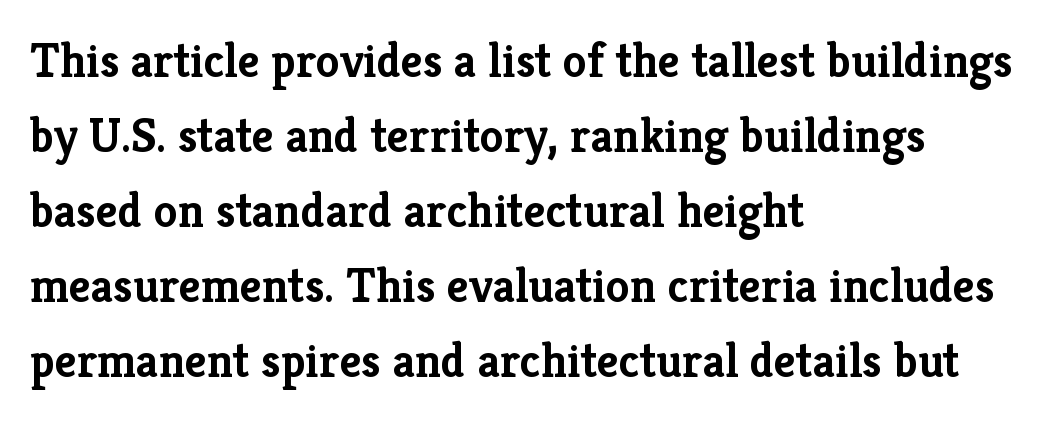
The passage shown is not underscored anywhere. Layout note: lines flush left. Strokes here are thick enough to call this a true bold. Tracking value appears to be zero — textbook default spacing. One glance says typical: line gaps are just what's usual. It's the straight-up-and-down kind of type.
